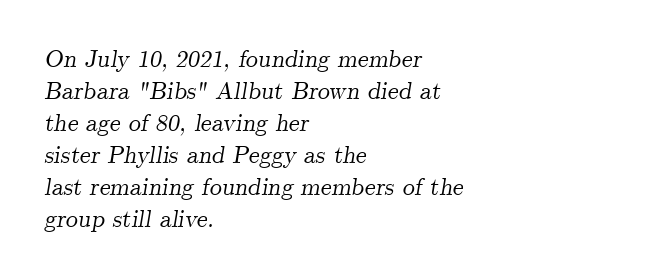
The image shows 24 px text type, italic (leaning right); set left-aligned, normal line spacing (1.33x), normal letter spacing, not underlined.
